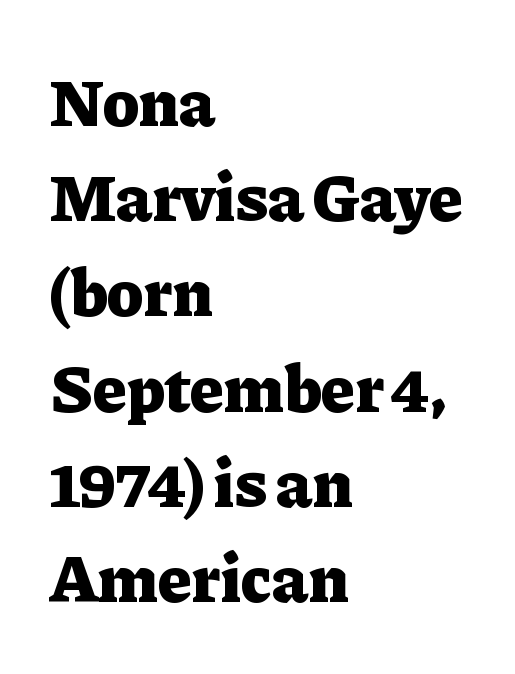
{"serif": "yes", "italic": "no", "bold": "yes", "weight": "heavy", "width": "normal", "stroke_contrast": "low", "x_height": "medium", "monospaced": "no", "underline": "no", "align": "left", "line_spacing": "normal", "line_spacing_ratio": 1.4, "letter_spacing": "normal", "letter_spacing_em": 0.0, "glyph_px": 68}
